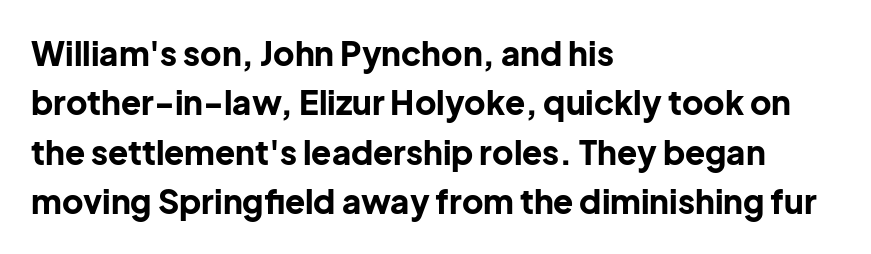
{"serif": "no", "italic": "no", "bold": "yes", "weight": "bold", "width": "normal", "stroke_contrast": "low", "x_height": "medium", "monospaced": "no", "underline": "no", "align": "left", "line_spacing": "normal", "line_spacing_ratio": 1.5, "letter_spacing": "normal", "letter_spacing_em": 0.0, "glyph_px": 33}
